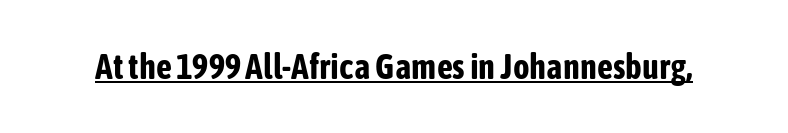
The passage shown is typed in a proportional face where columns would drift. These lines were composed using upright roman letters. Default kerning and tracking; the words read as compact shapes. Is there an underline? Yes — a line sits under the letters.
